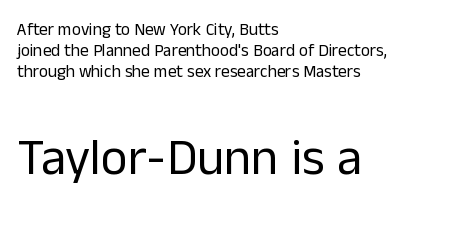
{"serif": "no", "italic": "no", "bold": "no", "weight": "regular", "width": "normal", "stroke_contrast": "low", "x_height": "medium", "monospaced": "no", "underline": "no", "align": "left", "line_spacing": "normal", "line_spacing_ratio": 1.25, "letter_spacing": "normal", "letter_spacing_em": 0.0, "larger_block": "second", "size_ratio": 3.0, "glyph_px": 51}
